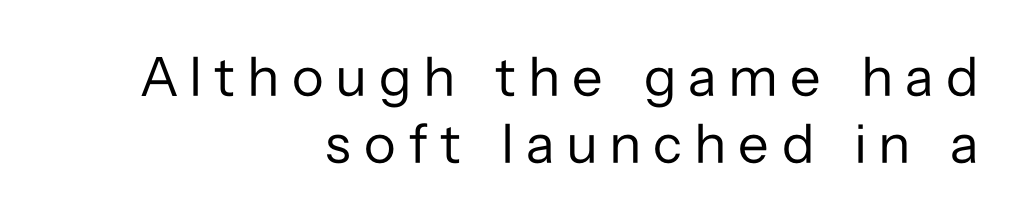
The rendering uses natural spacing where letterforms have individual widths. Font category for this specimen: sans-serif. Ink coverage per letter is moderate at most. Does the lettering tilt? It doesn't — this is upright. Check the space under the baseline: it is left empty.
